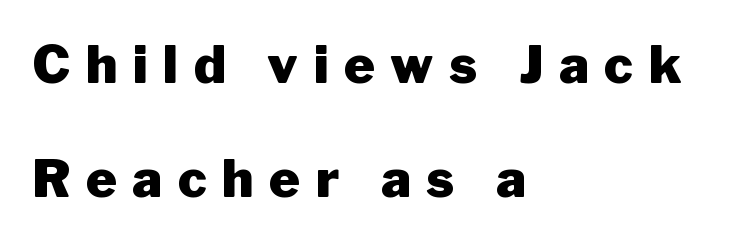
Q: Is the text bold? A: Yes.
Q: Is the text italic (slanted)? A: No, it is upright.
Q: Is the typeface a serif or a sans-serif typeface? A: Sans-serif.
Q: Is the text underlined? A: No.
Q: How is the paragraph aligned? A: Left-aligned.
Q: Is the spacing between letters normal or unusually wide? A: Unusually wide.
Q: Is the spacing between lines tight, normal or loose? A: Loose.
Q: Width (condensed, normal, or wide)? A: Normal.
Q: Stroke contrast? A: Low.
Q: x-height? A: Medium.
Q: Monospaced? A: No.
